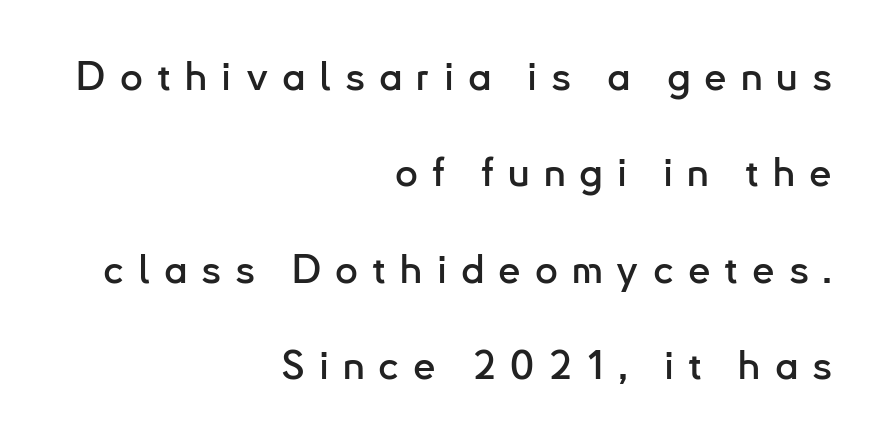
The image shows 40 px sans-serif type, upright; set right-aligned, loose line spacing (2.41x), unusually wide letter spacing (+0.35 em), not underlined; low stroke contrast and a small x-height.
